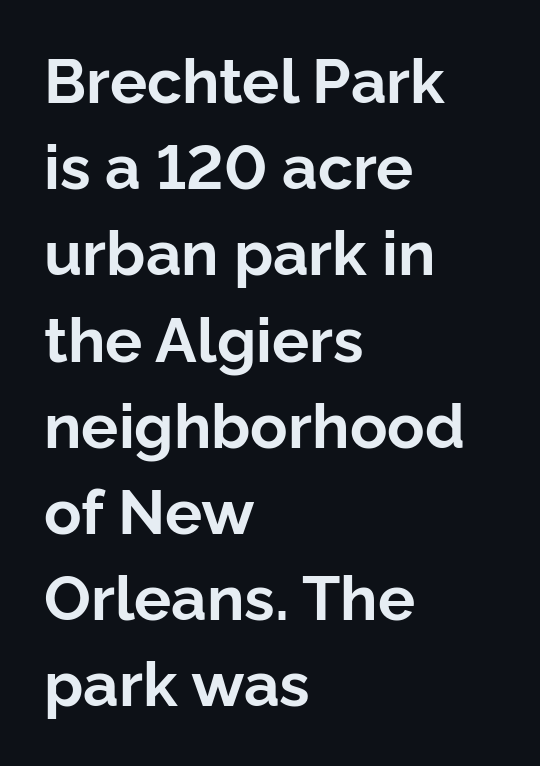
{"serif": "no", "italic": "no", "bold": "yes", "weight": "bold", "width": "normal", "stroke_contrast": "low", "x_height": "medium", "monospaced": "no", "underline": "no", "align": "left", "line_spacing": "normal", "line_spacing_ratio": 1.39, "letter_spacing": "normal", "letter_spacing_em": 0.0, "glyph_px": 62}
